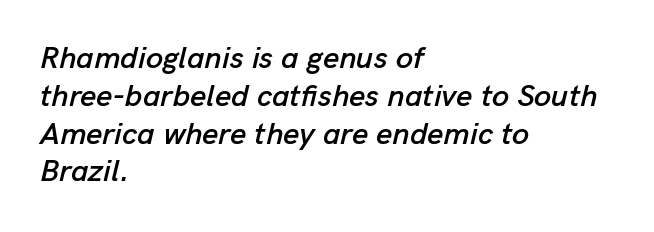
{"italic": "yes", "lean": "right", "slant_degrees": 13, "width": "normal", "stroke_contrast": "low", "x_height": "medium", "monospaced": "no", "underline": "no", "align": "left", "line_spacing_ratio": 1.22, "letter_spacing": "normal", "letter_spacing_em": 0.0, "glyph_px": 31}
